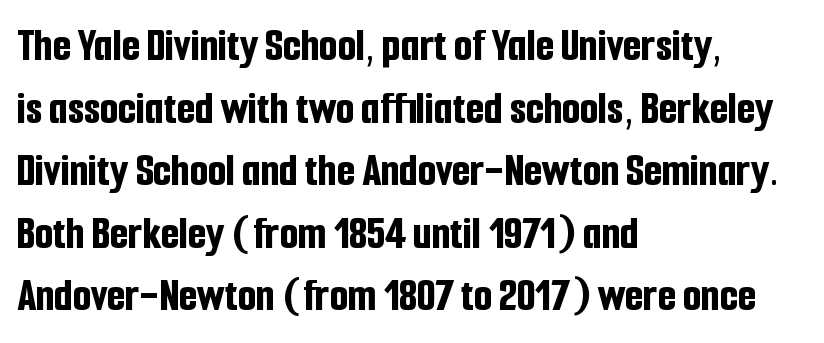
{"serif": "no", "italic": "no", "bold": "yes", "weight": "bold", "width": "condensed", "stroke_contrast": "low", "x_height": "medium", "monospaced": "no", "underline": "no", "align": "left", "line_spacing": "normal", "line_spacing_ratio": 1.33, "letter_spacing": "normal", "letter_spacing_em": 0.0, "glyph_px": 47}
